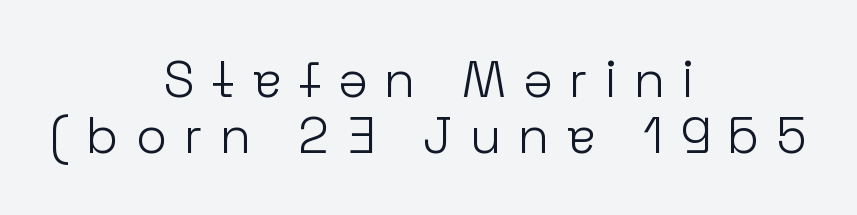
The rendering uses a small line-height, squeezing the rows. This sample uses expanded letter spacing, leaving extra air between glyphs. No feet cap the strokes, marking this as sans-serif type. Note the varied advance widths — an 'i' is clearly narrower than an 'm'. The font is comparable to plain body text, perhaps lighter.
